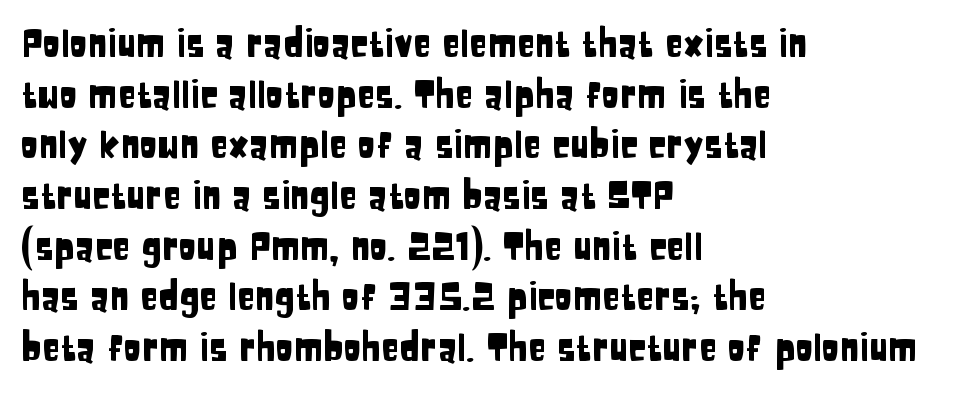
{"serif": "no", "italic": "no", "width": "condensed", "stroke_contrast": "low", "x_height": "large", "monospaced": "no", "underline": "no", "align": "left", "line_spacing": "normal", "line_spacing_ratio": 1.37, "letter_spacing": "normal", "letter_spacing_em": 0.0, "glyph_px": 37}
